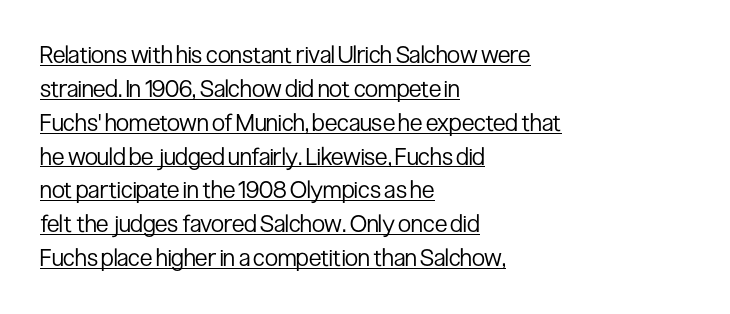
The image shows 24 px text type, upright; set left-aligned, normal line spacing (1.41x), normal letter spacing, underlined.
